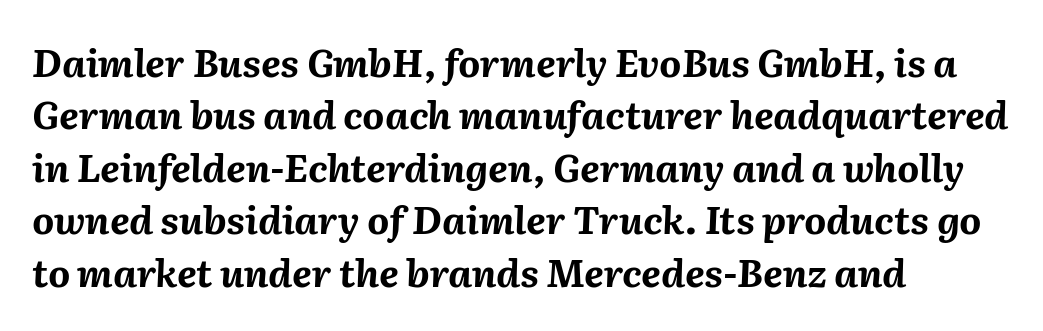
Q: Is the text bold? A: Yes.
Q: Is the text italic (slanted)? A: Yes, it leans right by about 2 degrees.
Q: Is the text underlined? A: No.
Q: How is the paragraph aligned? A: Left-aligned.
Q: Is the spacing between letters normal or unusually wide? A: Normal.
Q: Is the spacing between lines tight, normal or loose? A: Normal.
Q: Width (condensed, normal, or wide)? A: Normal.
Q: Stroke contrast? A: Medium.
Q: x-height? A: Medium.
Q: Monospaced? A: No.
